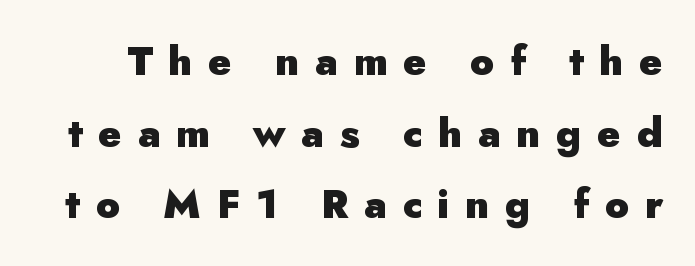
Q: Is the text bold? A: Yes.
Q: Is the text italic (slanted)? A: No, it is upright.
Q: Is the typeface a serif or a sans-serif typeface? A: Sans-serif.
Q: Is the text underlined? A: No.
Q: Is the spacing between letters normal or unusually wide? A: Unusually wide.
Q: Width (condensed, normal, or wide)? A: Normal.
Q: Stroke contrast? A: Low.
Q: x-height? A: Small.
Q: Monospaced? A: No.
